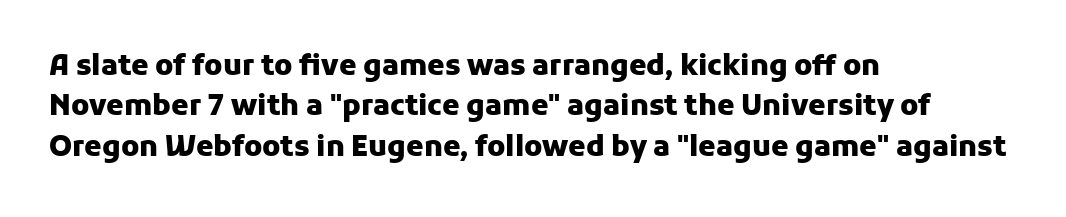
{"serif": "no", "italic": "no", "bold": "yes", "weight": "heavy", "width": "normal", "stroke_contrast": "low", "x_height": "medium", "monospaced": "no", "underline": "no", "align": "left", "line_spacing": "normal", "line_spacing_ratio": 1.44, "letter_spacing": "normal", "letter_spacing_em": 0.0, "glyph_px": 28}
